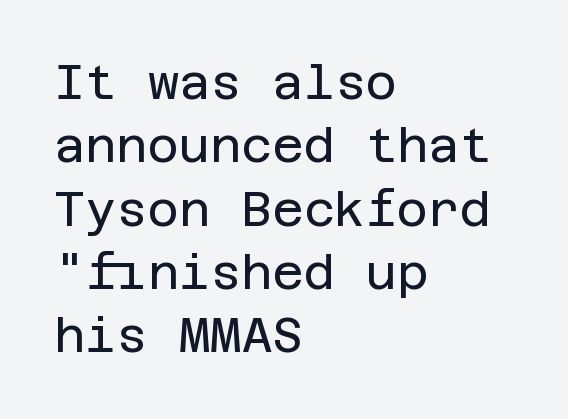
This is roman type, the default non-slanted kind. Heft: none added — not bold. The type is set solid horizontally, with unmodified tracking. In terms of letterform style, serifs are entirely absent. Left-aligned paragraph, ragged on the right. Has an underline been added? It has not.
